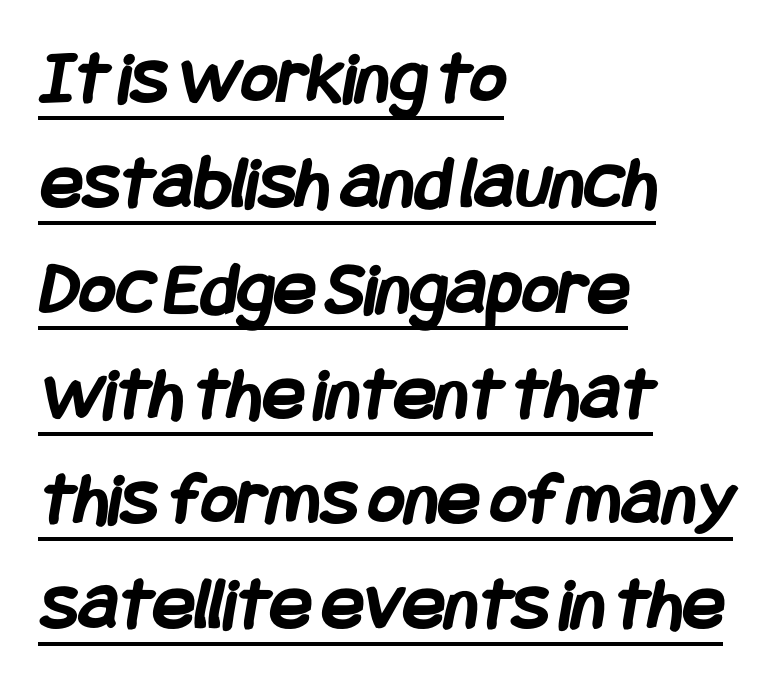
Q: Is the text bold? A: Yes.
Q: Is the typeface a serif or a sans-serif typeface? A: Sans-serif.
Q: Is the text underlined? A: Yes.
Q: How is the paragraph aligned? A: Left-aligned.
Q: Is the spacing between letters normal or unusually wide? A: Normal.
Q: Is the spacing between lines tight, normal or loose? A: Normal.
Q: Width (condensed, normal, or wide)? A: Condensed.
Q: Stroke contrast? A: Low.
Q: x-height? A: Large.
